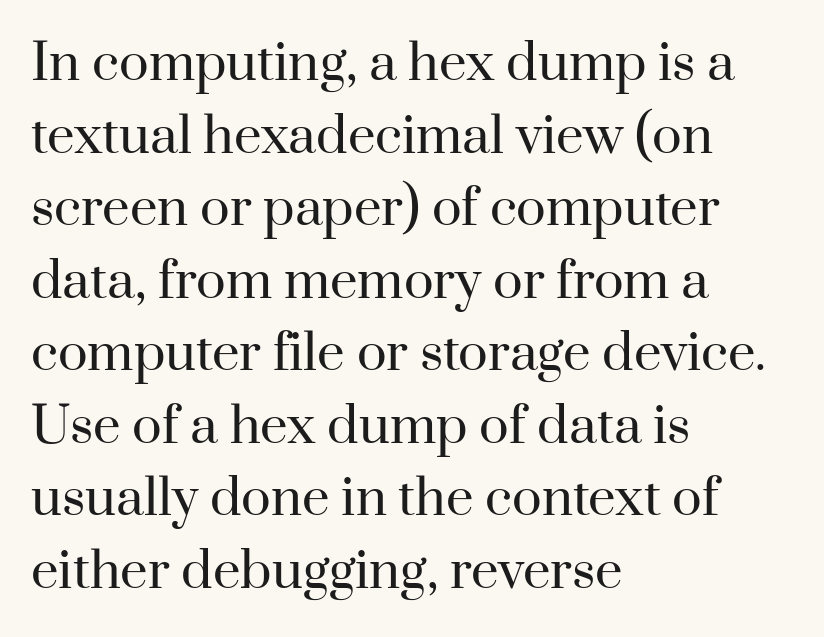
{"serif": "yes", "italic": "no", "bold": "no", "weight": "regular", "width": "normal", "stroke_contrast": "high", "x_height": "small", "monospaced": "no", "underline": "no", "align": "left", "line_spacing": "normal", "line_spacing_ratio": 1.48, "letter_spacing": "normal", "letter_spacing_em": 0.0, "glyph_px": 49}
